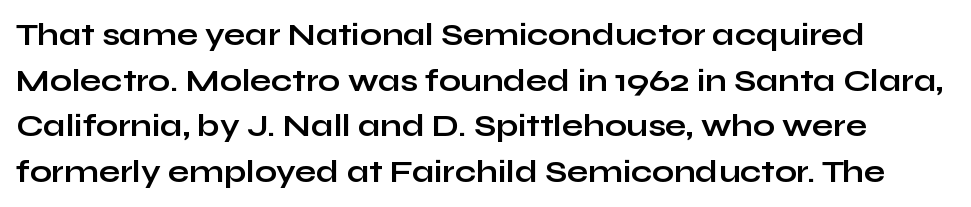
This sample uses plain, unmodified letter spacing. The typesetting leans heavy: a genuine bold. Serif or sans? Sans — the stroke terminals are bare. Designer's note — italics off, roman on. Leading: standard.
